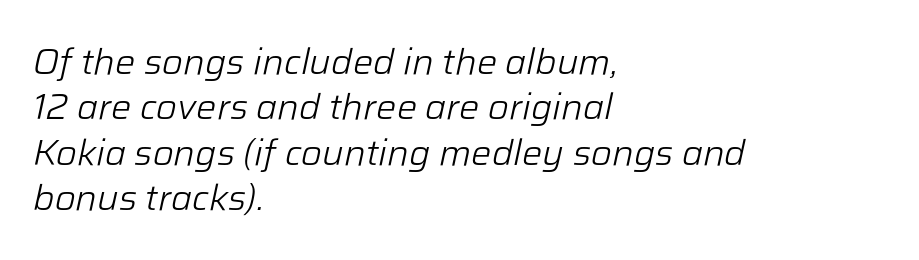
Q: Is the text bold? A: No.
Q: Is the text italic (slanted)? A: Yes, it leans right by about 12 degrees.
Q: Is the text underlined? A: No.
Q: How is the paragraph aligned? A: Left-aligned.
Q: Is the spacing between letters normal or unusually wide? A: Normal.
Q: Is the spacing between lines tight, normal or loose? A: Normal.
Q: Width (condensed, normal, or wide)? A: Normal.
Q: Stroke contrast? A: Low.
Q: x-height? A: Medium.
Q: Monospaced? A: No.
